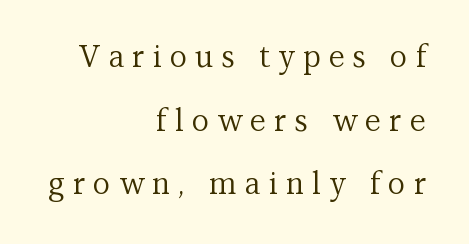
The image shows 30 px regular-weight serif type, upright; set right-aligned, loose line spacing (2.12x), unusually wide letter spacing (+0.27 em), not underlined; medium stroke contrast and a medium x-height.
